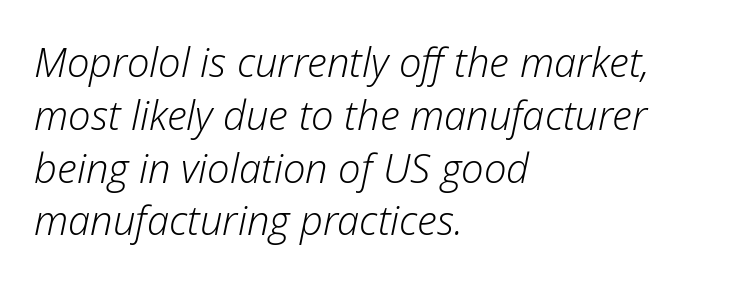
{"italic": "yes", "lean": "right", "slant_degrees": 12, "bold": "no", "weight": "light", "width": "normal", "stroke_contrast": "low", "x_height": "medium", "monospaced": "no", "underline": "no", "align": "left", "line_spacing": "normal", "line_spacing_ratio": 1.32, "letter_spacing": "normal", "letter_spacing_em": 0.0, "glyph_px": 40}
